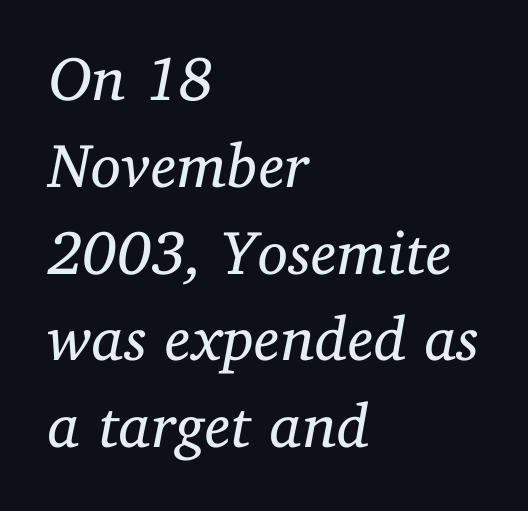
An italicized treatment has been applied to the whole sample. Standard letterfit; no display-style spreading of the glyphs. These lines stack with their left ends in a neat column. These lines are rendered in a variable-pitch font. No word sits above an underline. The face used here is seriffed, in the tradition of book romans.
